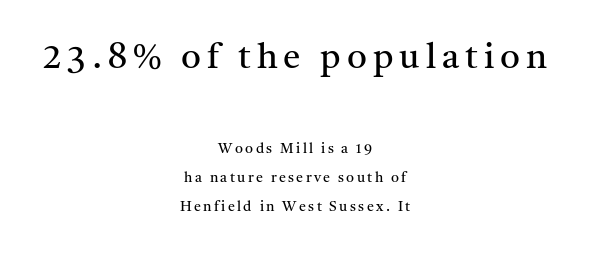
Each line is balanced around a shared central axis. Character size in the leading block exceeds that of the trailing block. Letters rest on an invisible, unmarked baseline. Characters remain perfectly vertical along every line. Honestly, the rows look like they've been pulled way apart. Stems and bowls with no extra thickness — not bold.
